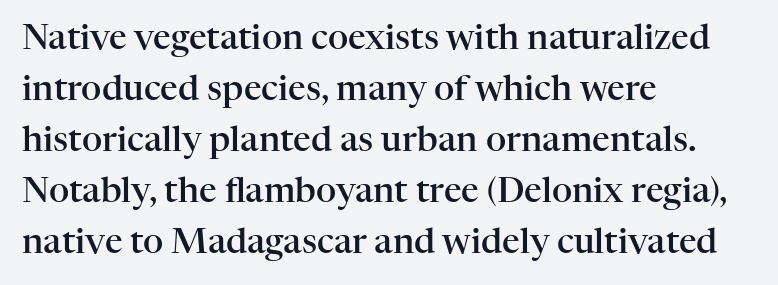
The string is rendered with underlining switched off. Short note: letters normally spaced. Evenly set lines give the paragraph a standard silhouette. A fair bit of extra ink — the face is semibold, not bold. The face used here is seriffed, in the tradition of book romans.
